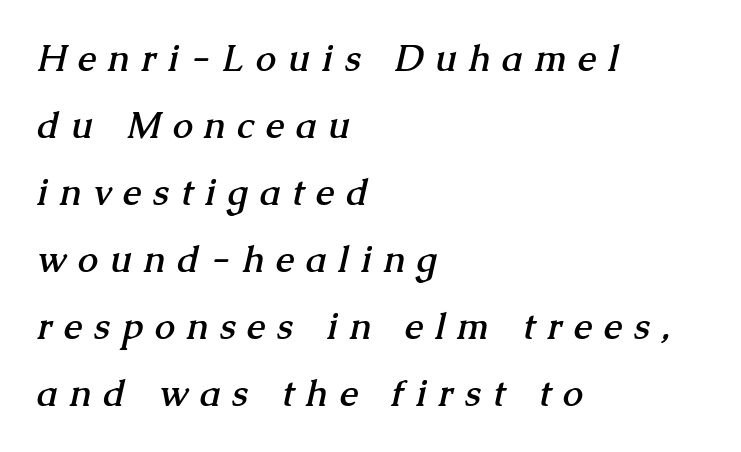
{"serif": "yes", "bold": "yes", "weight": "semibold", "width": "normal", "stroke_contrast": "medium", "x_height": "medium", "monospaced": "no", "underline": "no", "align": "left", "line_spacing_ratio": 1.86, "letter_spacing": "wide", "letter_spacing_em": 0.34, "glyph_px": 36}
